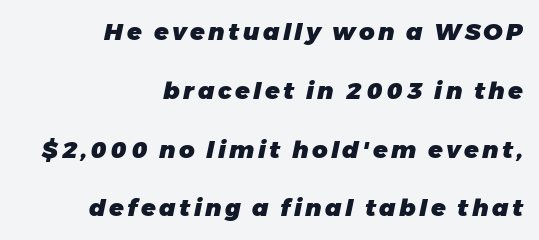
The image shows 24 px bold type, italic (leaning right); set right-aligned, loose line spacing (2.45x), not underlined.
